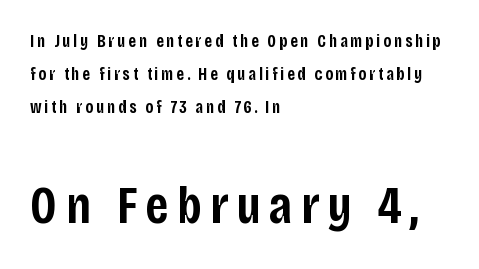
The image shows 54 px semibold, condensed sans-serif type, upright; set left-aligned, line spacing 1.83x, not underlined; the second (bottom) block is 3.0x larger; low stroke contrast and a large x-height.
